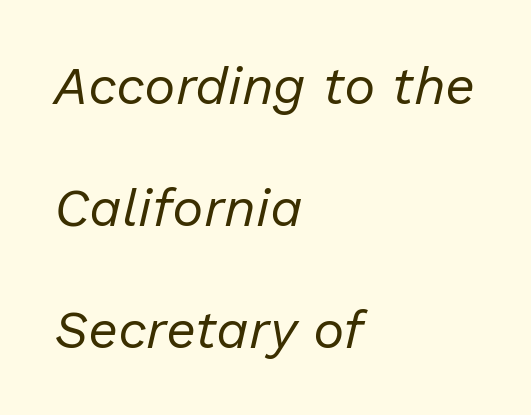
{"italic": "yes", "lean": "right", "slant_degrees": 13, "bold": "no", "weight": "regular", "width": "normal", "stroke_contrast": "low", "x_height": "medium", "monospaced": "no", "underline": "no", "align": "left", "line_spacing": "loose", "line_spacing_ratio": 2.3, "letter_spacing": "normal", "letter_spacing_em": 0.0, "glyph_px": 53}
